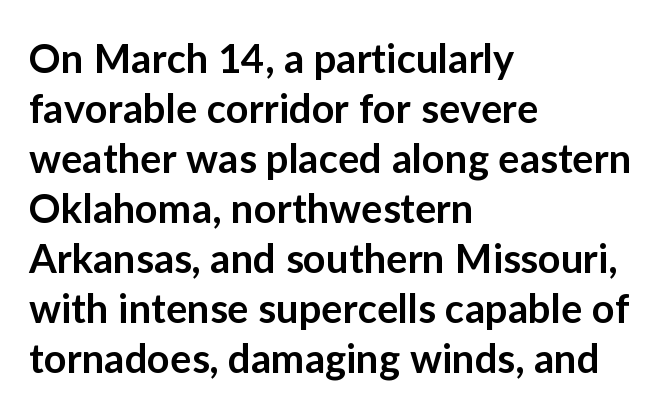
The image shows 40 px semibold sans-serif type, upright; set left-aligned, normal line spacing (1.25x), normal letter spacing, not underlined; low stroke contrast and a medium x-height.
